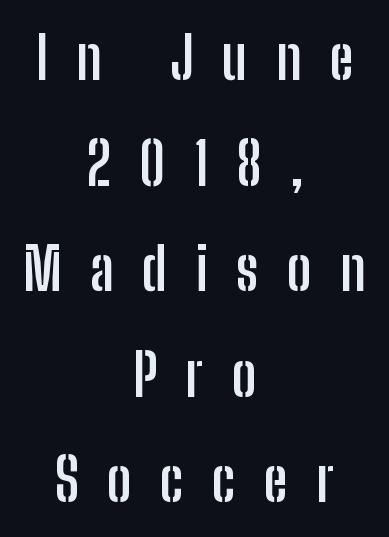
{"serif": "no", "italic": "no", "bold": "yes", "weight": "semibold", "width": "condensed", "stroke_contrast": "low", "x_height": "medium", "monospaced": "no", "underline": "no", "align": "center", "line_spacing_ratio": 1.79, "letter_spacing": "wide", "letter_spacing_em": 0.48, "glyph_px": 59}
